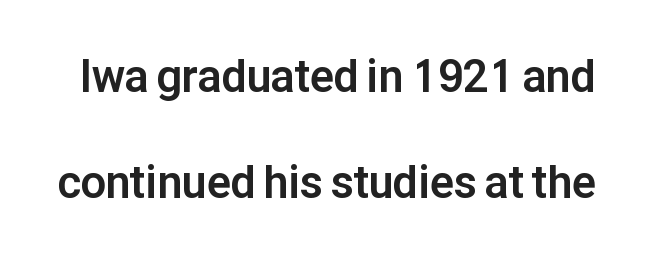
The image shows 45 px bold sans-serif type, upright; set loose line spacing (2.35x), normal letter spacing, not underlined; low stroke contrast and a medium x-height.
